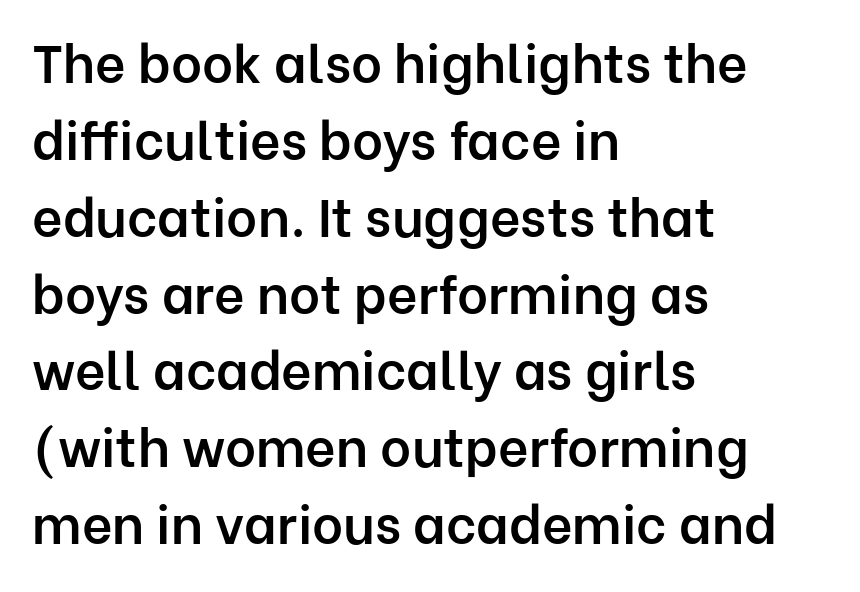
Q: Is the text bold? A: Semi-bold.
Q: Is the text italic (slanted)? A: No, it is upright.
Q: Is the typeface a serif or a sans-serif typeface? A: Sans-serif.
Q: Is the text underlined? A: No.
Q: How is the paragraph aligned? A: Left-aligned.
Q: Is the spacing between letters normal or unusually wide? A: Normal.
Q: Is the spacing between lines tight, normal or loose? A: Normal.
Q: Width (condensed, normal, or wide)? A: Normal.
Q: Stroke contrast? A: Low.
Q: x-height? A: Medium.
Q: Monospaced? A: No.
